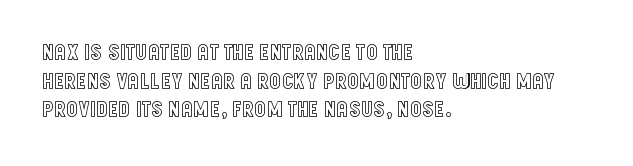
Quick note: not italic, upright. The letters sit at their default tracking, neither squeezed nor spread. The space between consecutive lines is moderate. This sample is left-justified, so line endings fall wherever the words run out. The string is rendered with underlining switched off.
